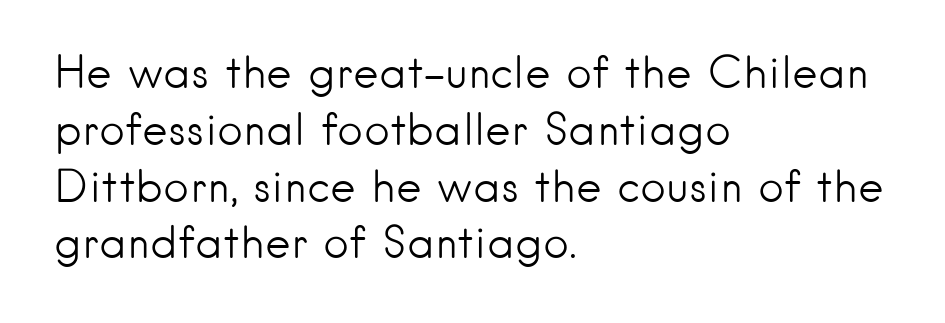
These lines are set flush left with a ragged right edge. Quick note: interline space is typical. Tall strokes in this sample are plumb rather than angled. Any mark beneath the type? The region is blank.
